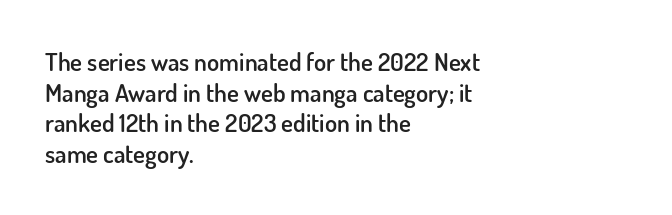
The image shows 25 px text type, upright; set left-aligned, line spacing 1.23x, normal letter spacing, not underlined.
